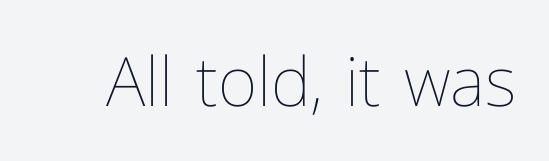
The image shows 68 px thin type, upright; set normal letter spacing, not underlined; low stroke contrast and a medium x-height.
